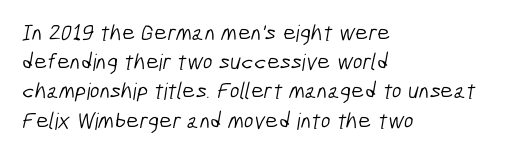
The image shows 23 px text type; set left-aligned, normal line spacing (1.27x), normal letter spacing, not underlined.
